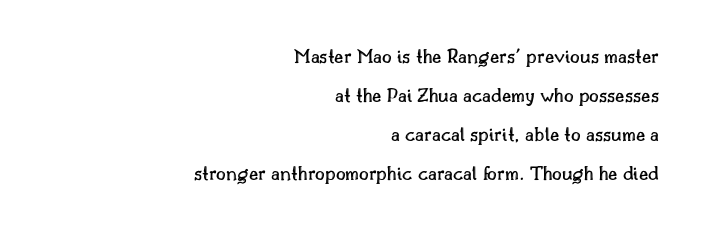
{"italic": "no", "underline": "no", "align": "right", "line_spacing_ratio": 1.86, "letter_spacing": "normal", "letter_spacing_em": 0.0, "glyph_px": 21}
